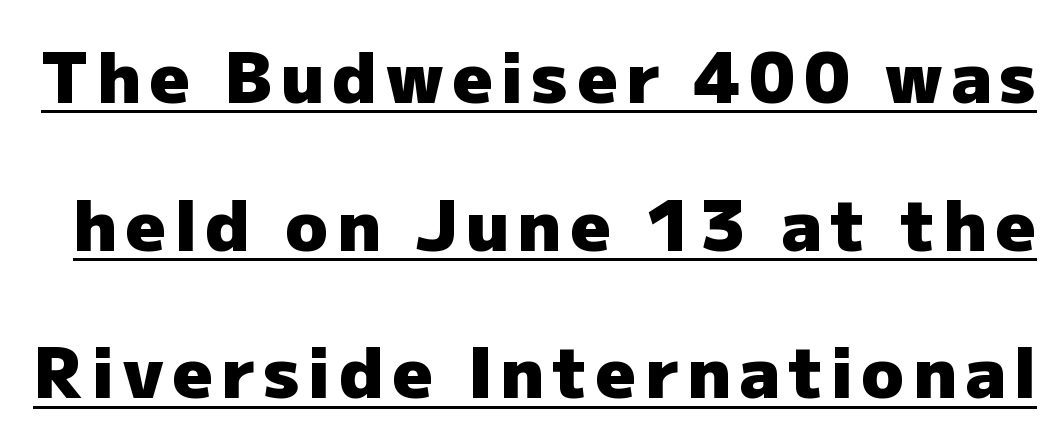
Q: Is the text bold? A: Yes.
Q: Is the text italic (slanted)? A: No, it is upright.
Q: Is the typeface a serif or a sans-serif typeface? A: Sans-serif.
Q: Is the text underlined? A: Yes.
Q: Is the spacing between lines tight, normal or loose? A: Loose.
Q: Width (condensed, normal, or wide)? A: Normal.
Q: Stroke contrast? A: Low.
Q: x-height? A: Medium.
Q: Monospaced? A: No.
